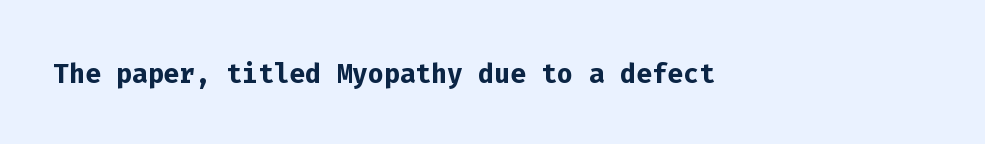
The image shows 37 px semibold sans-serif type, upright, monospaced; set normal letter spacing, not underlined; low stroke contrast and a medium x-height.
